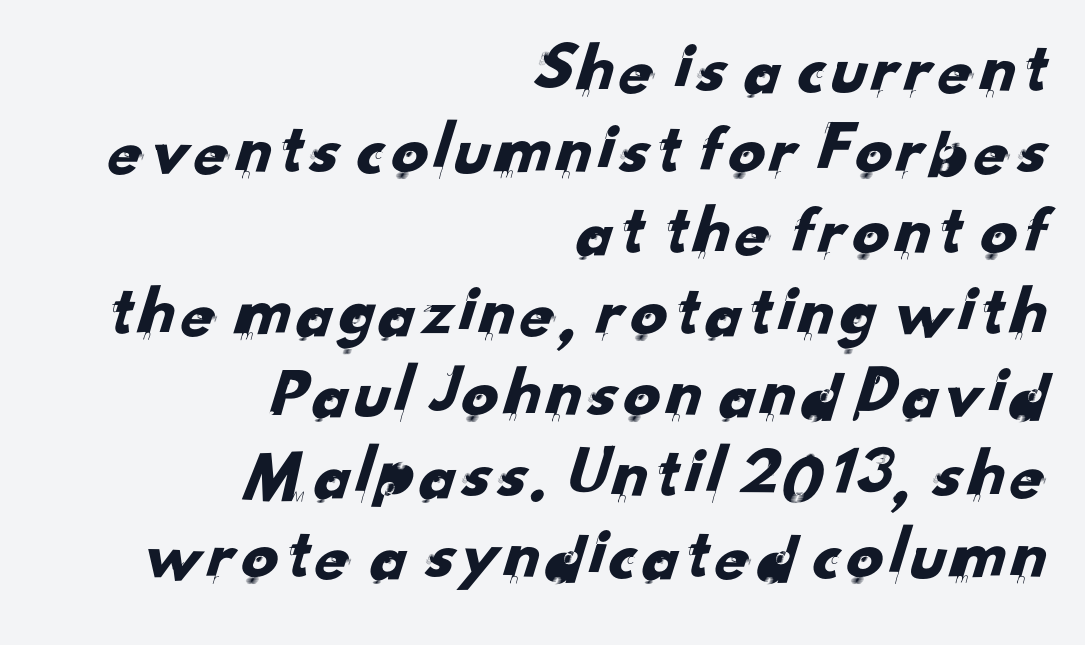
Each row of text sits above clean, open space. Line ends are locked; line starts wander. The letters advance in unequal steps, a hallmark of proportional type. Font category for this specimen: sans-serif. Spacing between characters is what you'd get straight out of the box.
